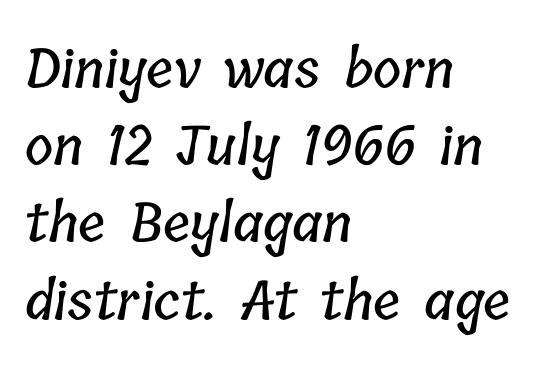
How are the letters spaced? Ordinarily, with no added tracking. Typeset ragged right — the left edge is the straight one. This sample has the flowing, uneven cadence of proportional lettering. Anything drawn beneath the words? Only blank space. The passage shown stacks its lines at a standard gap.
